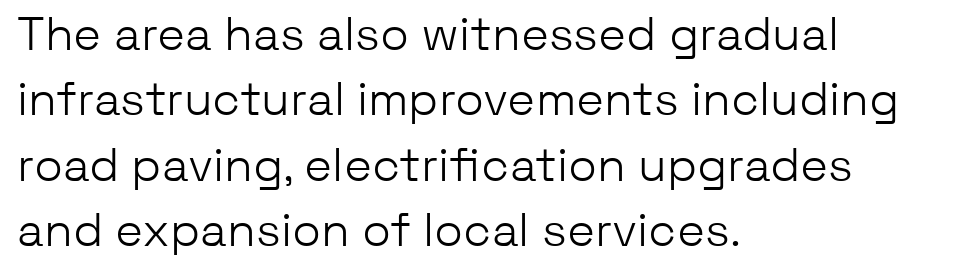
No word sits above an underline. The letters advance in unequal steps, a hallmark of proportional type. You can tell it's not italic because the verticals are truly vertical. No extra ink here — the face is not bold. Short and long lines alike share a common starting point at left. Leading: standard.
